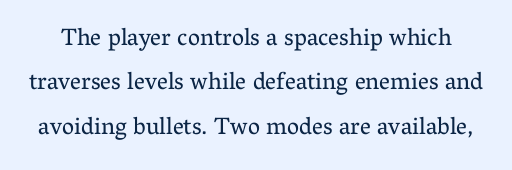
The strokes carry an ordinary text weight at most. The type is set solid horizontally, with unmodified tracking. Lines of text with bare space underneath. Unlike italic type, these characters show no tilt at all.
